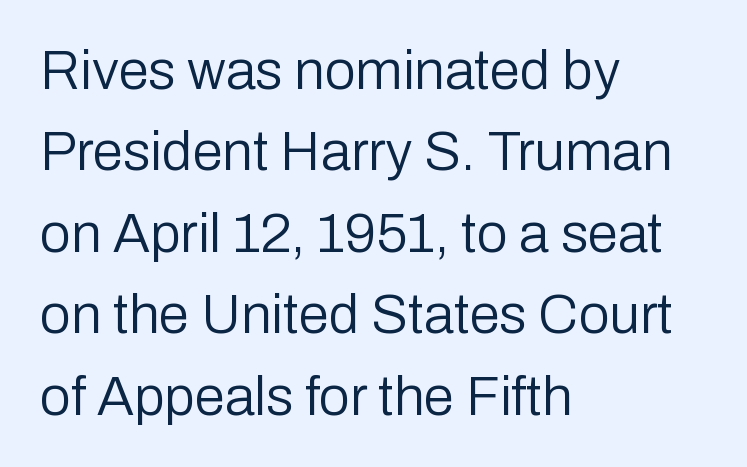
Q: Is the text bold? A: No.
Q: Is the text italic (slanted)? A: No, it is upright.
Q: Is the typeface a serif or a sans-serif typeface? A: Sans-serif.
Q: Is the text underlined? A: No.
Q: How is the paragraph aligned? A: Left-aligned.
Q: Is the spacing between letters normal or unusually wide? A: Normal.
Q: Is the spacing between lines tight, normal or loose? A: Normal.
Q: Width (condensed, normal, or wide)? A: Normal.
Q: Stroke contrast? A: Low.
Q: x-height? A: Medium.
Q: Monospaced? A: No.
